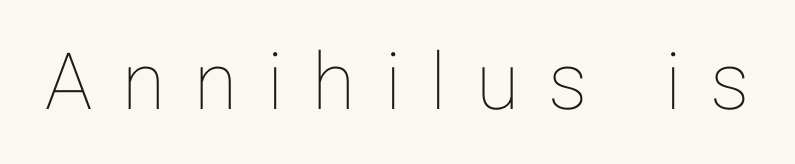
The image shows 79 px text type, upright; set unusually wide letter spacing (+0.37 em), not underlined; low stroke contrast and a medium x-height.
